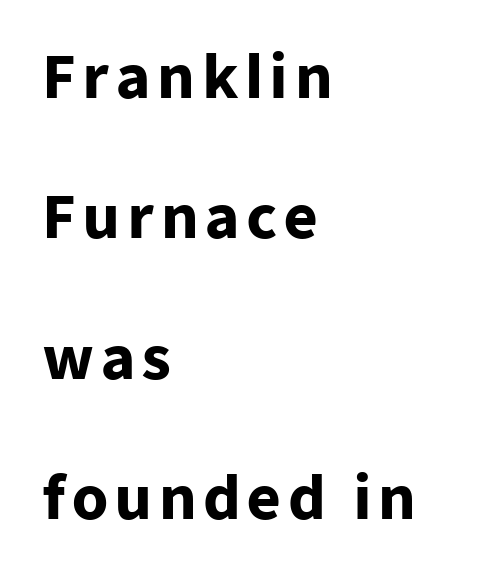
A typesetter would call this leading open, well beyond the default. Is there any slant? The stems are plumb. Does the copy run flush right? No — it runs flush left. Honestly, there is no underline to notice here at all.
